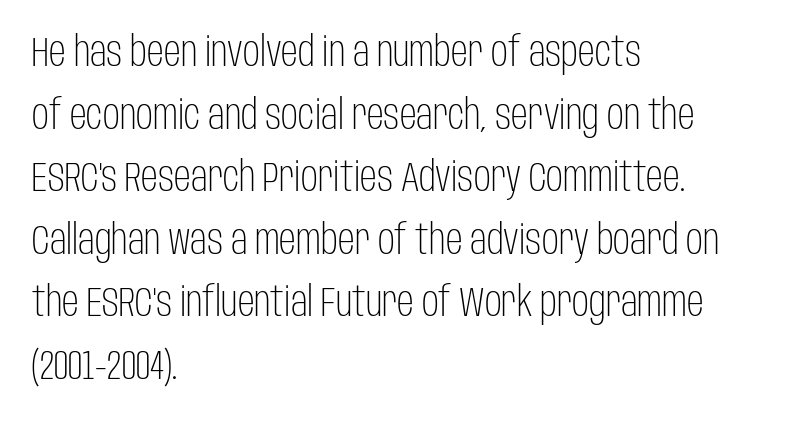
{"serif": "no", "italic": "no", "bold": "no", "weight": "light", "width": "condensed", "stroke_contrast": "low", "x_height": "large", "monospaced": "no", "underline": "no", "align": "left", "line_spacing": "normal", "line_spacing_ratio": 1.49, "letter_spacing": "normal", "letter_spacing_em": 0.0, "glyph_px": 42}
